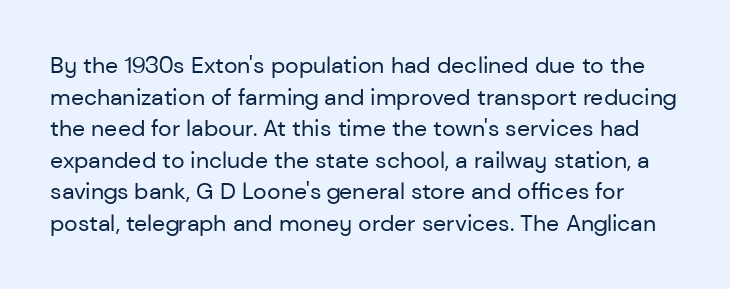
Q: Is the text bold? A: No.
Q: Is the text italic (slanted)? A: No, it is upright.
Q: Is the text underlined? A: No.
Q: Is the spacing between letters normal or unusually wide? A: Normal.
Q: Is the spacing between lines tight, normal or loose? A: Normal.
